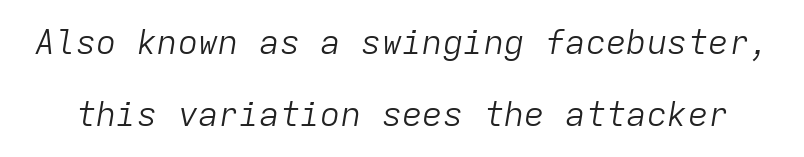
The glyphs are unaccompanied by any horizontal stroke below them. The face used here is rendered with its standard letterfit. Looking at the ascenders, they clearly lean. This sample has the even, mechanical cadence of fixed-width lettering. Letters have the restrained weight of plain body copy at most. The passage shown stacks its lines with a broad gap.
